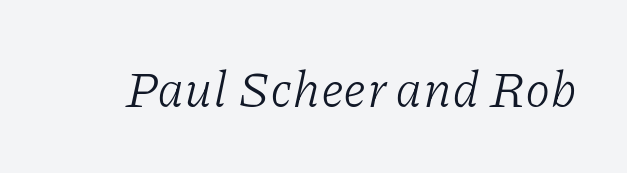
A typesetter would call this proportional, since set widths differ per character. Would a proofreader flag this as italicized? Yes. Tracking here is standard; glyphs follow each other at the usual distance. This is serif lettering, the kind often seen in printed books.
